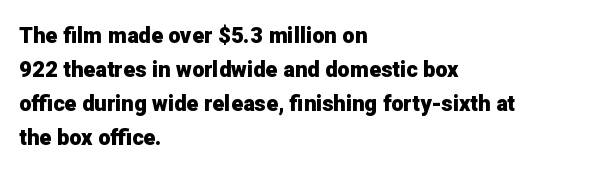
The image shows 22 px bold type, upright; set left-aligned, normal line spacing (1.55x), normal letter spacing, not underlined.
